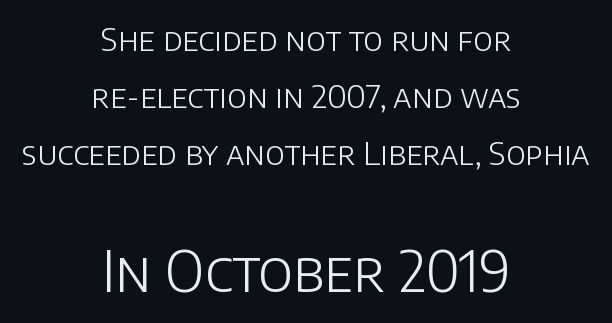
The image shows 56 px light sans-serif type, upright; set centered, line spacing 1.78x, normal letter spacing, not underlined; the second (bottom) block is 1.75x larger; low stroke contrast and a large x-height.
